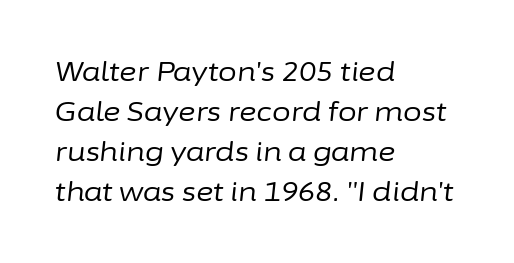
{"italic": "yes", "lean": "right", "slant_degrees": 6, "bold": "no", "underline": "no", "align": "left", "line_spacing": "normal", "line_spacing_ratio": 1.48, "letter_spacing": "normal", "letter_spacing_em": 0.0, "glyph_px": 27}
